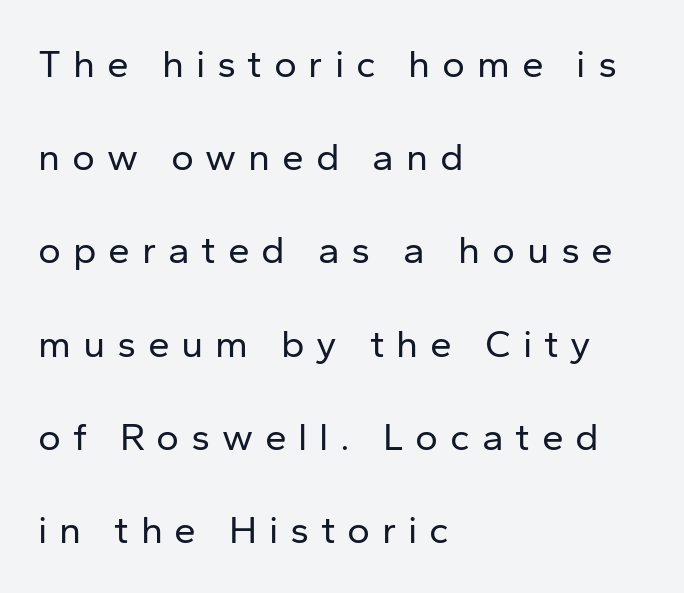
{"serif": "no", "italic": "no", "bold": "no", "weight": "regular", "width": "normal", "stroke_contrast": "low", "x_height": "medium", "monospaced": "no", "underline": "no", "align": "left", "line_spacing": "loose", "line_spacing_ratio": 2.39, "letter_spacing": "wide", "letter_spacing_em": 0.3, "glyph_px": 39}
